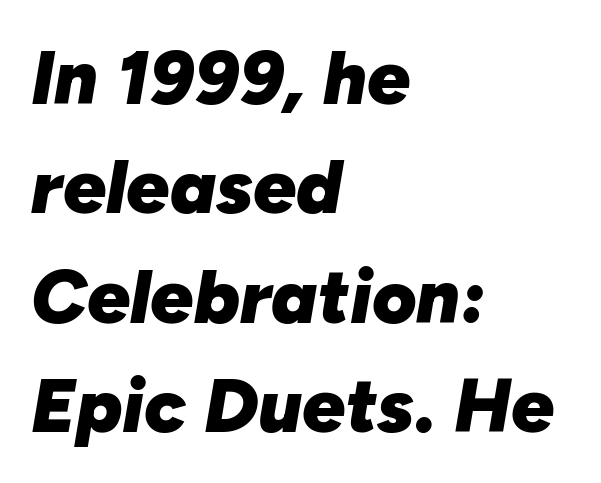
Q: Is the text bold? A: Yes.
Q: Is the text italic (slanted)? A: Yes, it leans right by about 10 degrees.
Q: Is the text underlined? A: No.
Q: How is the paragraph aligned? A: Left-aligned.
Q: Is the spacing between letters normal or unusually wide? A: Normal.
Q: Is the spacing between lines tight, normal or loose? A: Normal.
Q: Width (condensed, normal, or wide)? A: Normal.
Q: Stroke contrast? A: Low.
Q: x-height? A: Medium.
Q: Monospaced? A: No.
